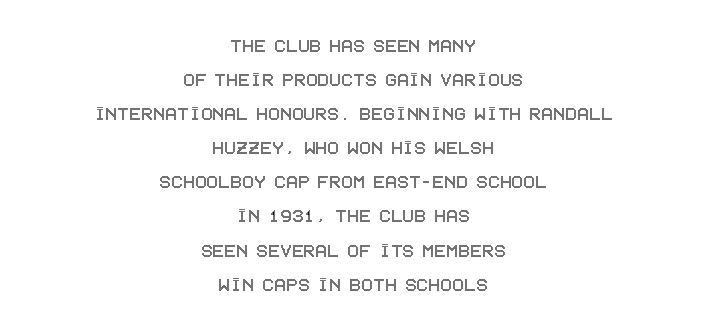
The whitespace from short lines is split evenly between both sides. The passage shown stacks its lines at a standard gap. The letters sit at their default tracking, neither squeezed nor spread. Quick note: not italic, upright. Descender tails drop into unmarked territory.
